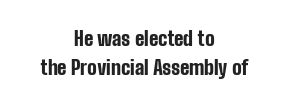
{"italic": "no", "bold": "yes", "underline": "no", "align": "center", "line_spacing": "normal", "line_spacing_ratio": 1.46, "letter_spacing": "normal", "letter_spacing_em": 0.0, "glyph_px": 20}
